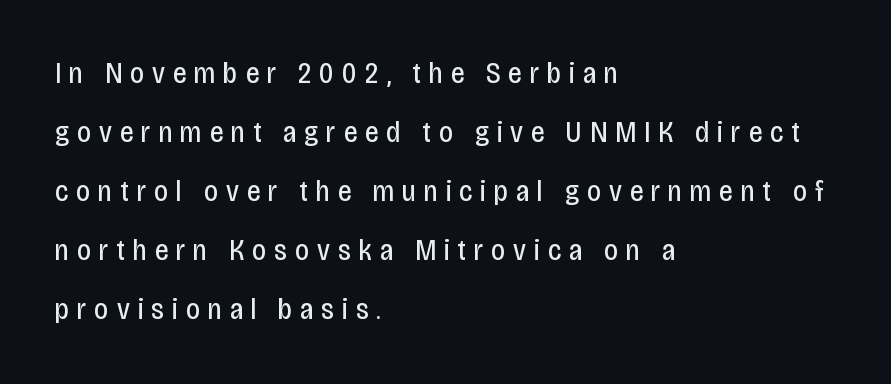
{"serif": "no", "italic": "no", "bold": "no", "weight": "regular", "width": "condensed", "stroke_contrast": "low", "x_height": "large", "monospaced": "no", "underline": "no", "align": "left", "line_spacing": "loose", "line_spacing_ratio": 1.97, "letter_spacing": "wide", "letter_spacing_em": 0.27, "glyph_px": 30}
